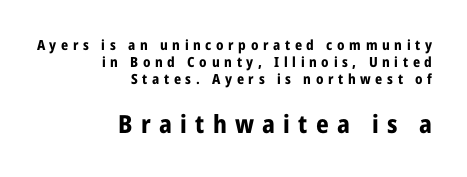
Italic: no, the glyphs are upright roman. Caption: bold face, heavy strokes. Spacing between characters has been opened up far beyond the box default. Character size in the trailing block exceeds that of the leading block.
